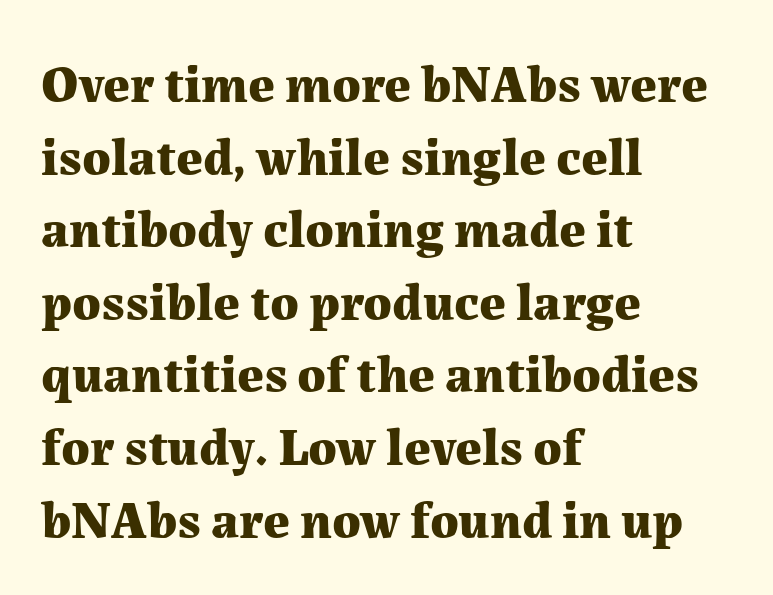
Do the characters align in a grid? No, the font is proportional. Line starts are locked; line ends wander. The font is running at its bold setting. No italicization has been applied; the sample stays upright.
